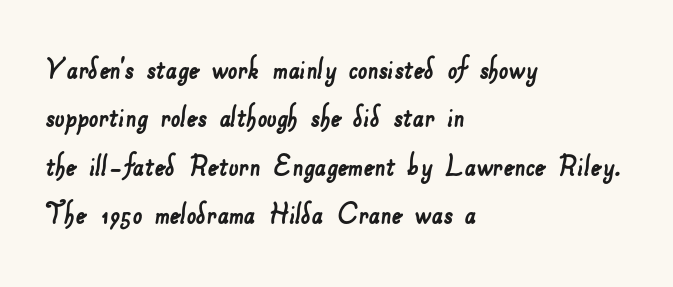
Does the type have serifs? No, each stem ends abruptly. The letters advance in unequal steps, a hallmark of proportional type. The typesetter chose a ragged-right arrangement here. Here the glyphs are tracked normally, forming tight word shapes. The words here are not underlined.
